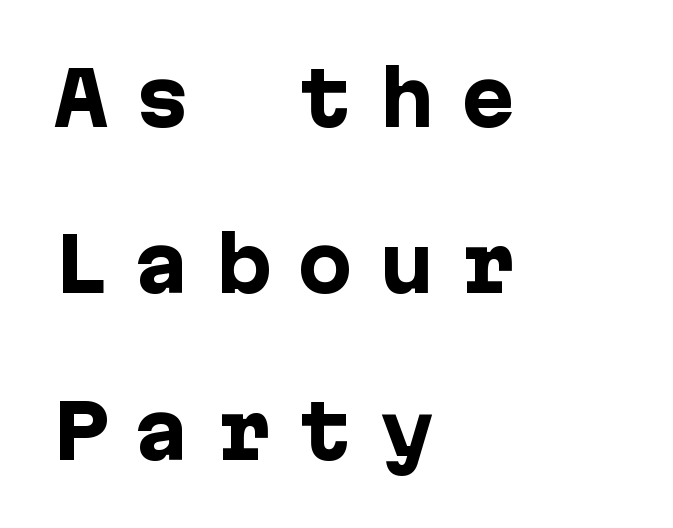
The image shows 74 px heavy sans-serif type, upright; set left-aligned, loose line spacing (2.25x), unusually wide letter spacing (+0.35 em), not underlined; low stroke contrast and a medium x-height.
